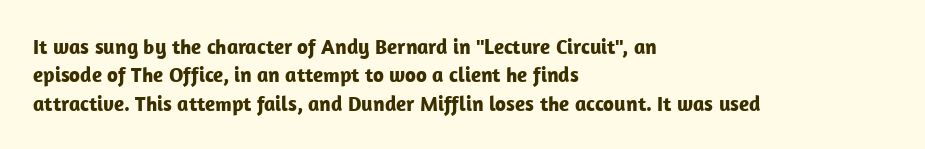
The image shows 21 px bold type, upright; set left-aligned, normal line spacing (1.35x), normal letter spacing, not underlined.
